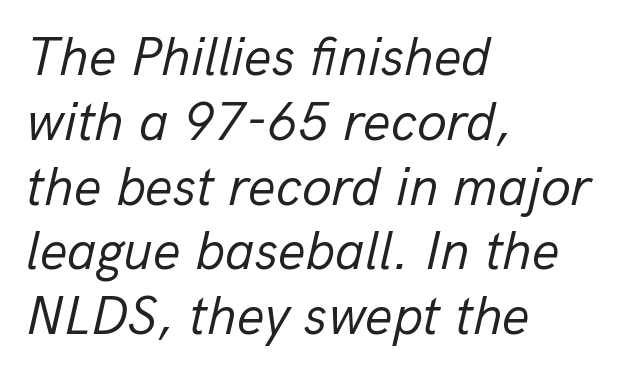
{"italic": "yes", "lean": "right", "slant_degrees": 13, "bold": "no", "weight": "regular", "width": "normal", "stroke_contrast": "low", "x_height": "medium", "monospaced": "no", "underline": "no", "align": "left", "line_spacing_ratio": 1.2, "letter_spacing": "normal", "letter_spacing_em": 0.0, "glyph_px": 54}
